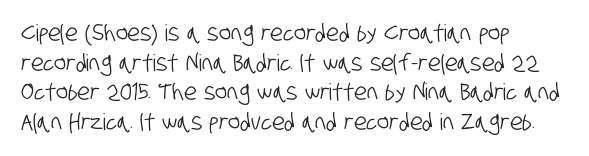
Leading matches the norm, producing a regular column. The passage is arranged the way most books set body copy — flush left. These lines keep a tight, regular rhythm from letter to letter. Underlining? Definitely not there.
